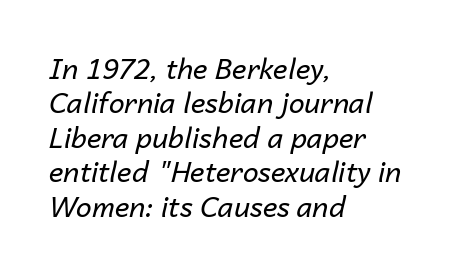
The image shows 28 px regular-weight type, italic (leaning right); set left-aligned, line spacing 1.23x, normal letter spacing, not underlined; low stroke contrast and a medium x-height.
